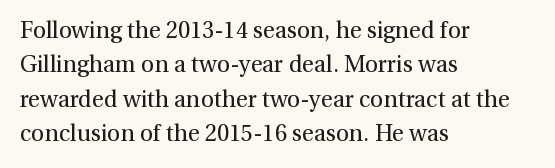
{"italic": "no", "bold": "no", "underline": "no", "align": "left", "line_spacing": "normal", "line_spacing_ratio": 1.5, "letter_spacing": "normal", "letter_spacing_em": 0.0, "glyph_px": 23}
